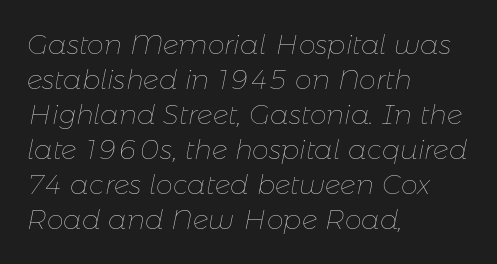
Has an underline been added? It has not. The rendering keeps characters at their native spacing. Vertically, the passage feels balanced, rows spaced as you'd expect. Designer's note — italics engaged. Weight class: somewhere from thin through regular. This sample is left-justified, so line endings fall wherever the words run out.
